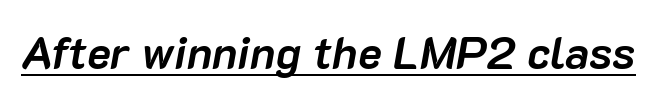
Is the type slanted? Yes — the strokes lean at a clear angle. The letters advance in unequal steps, a hallmark of proportional type. Looks like someone drew a line under every word here. Emphasis by weight is at full strength: bold.
